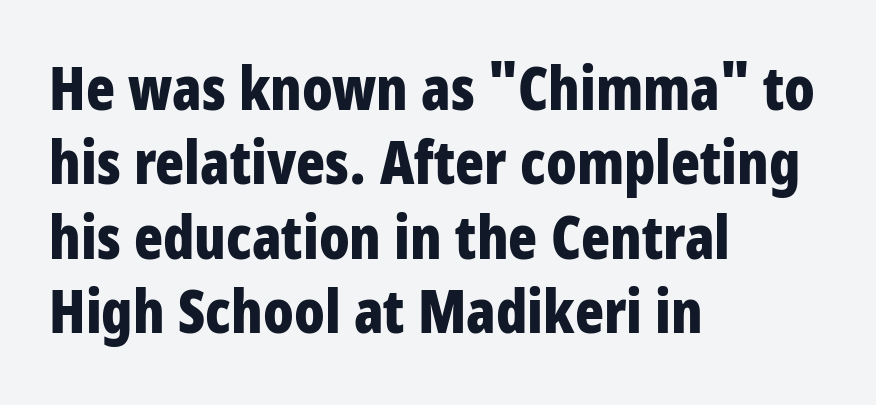
Q: Is the text bold? A: Yes.
Q: Is the text italic (slanted)? A: No, it is upright.
Q: Is the typeface a serif or a sans-serif typeface? A: Sans-serif.
Q: Is the text underlined? A: No.
Q: How is the paragraph aligned? A: Left-aligned.
Q: Is the spacing between letters normal or unusually wide? A: Normal.
Q: Width (condensed, normal, or wide)? A: Condensed.
Q: Stroke contrast? A: Low.
Q: x-height? A: Large.
Q: Monospaced? A: No.
